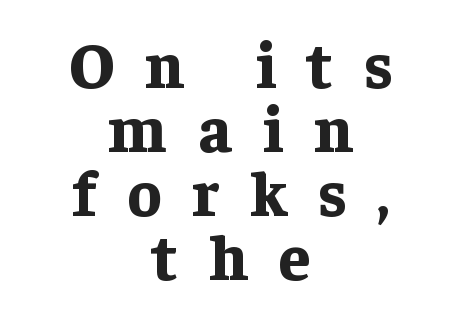
{"serif": "yes", "italic": "no", "bold": "yes", "weight": "bold", "width": "normal", "stroke_contrast": "low", "x_height": "medium", "monospaced": "no", "underline": "no", "align": "center", "line_spacing": "tight", "line_spacing_ratio": 1.0, "letter_spacing": "wide", "letter_spacing_em": 0.48, "glyph_px": 64}
